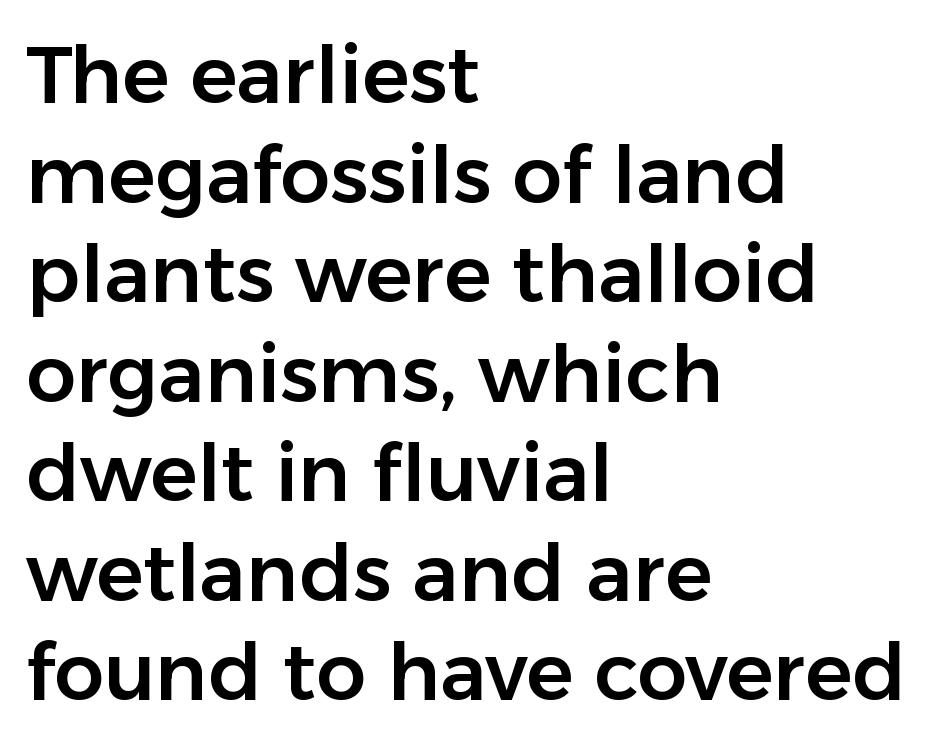
{"serif": "no", "italic": "no", "width": "normal", "stroke_contrast": "low", "x_height": "medium", "monospaced": "no", "underline": "no", "align": "left", "line_spacing": "normal", "line_spacing_ratio": 1.26, "letter_spacing": "normal", "letter_spacing_em": 0.0, "glyph_px": 79}
